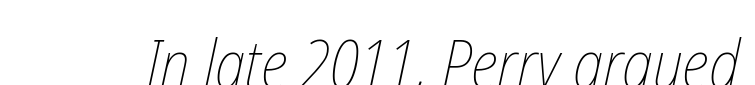
Underlining? Definitely not there. The tracking reads as untouched default to a designer's eye. The characters are drawn with everyday or finer stroke widths. A typesetter would call this proportional, since set widths differ per character.
